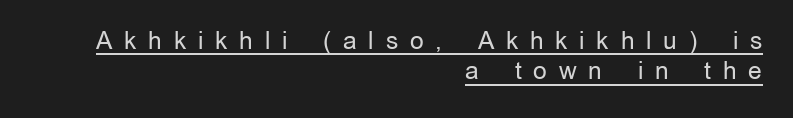
The weight would be labelled regular, book, light, or lighter still. Observe the wide spacing: letters keep a clear distance from each other. Is there an underline? Yes — a line sits under the letters. This rendering uses right alignment, leaving the left contour irregular. Notice how the stems are strictly vertical — no italics here. Does the leading feel generous? No, just average.
